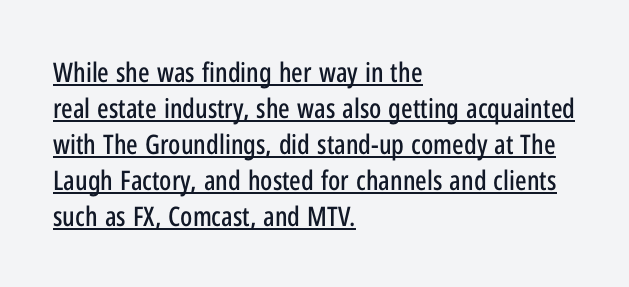
The lettering is marked with a stroke running underneath it. Default kerning and tracking; the words read as compact shapes. Reading down the block, your eye returns to a fixed left position each line. Ascenders rise straight up at ninety degrees. Leading matches the norm, producing a regular column.
